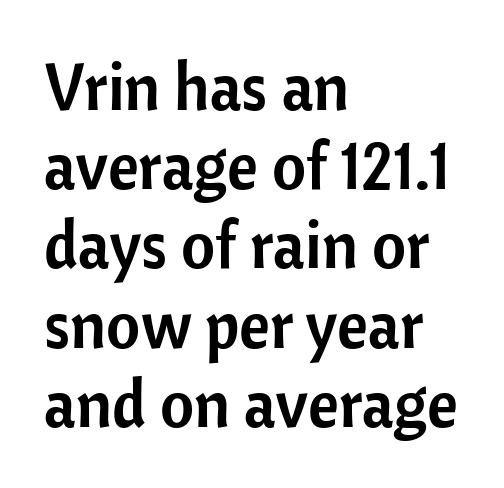
The image shows 66 px sans-serif type, upright; set left-aligned, line spacing 1.2x, normal letter spacing, not underlined; low stroke contrast and a medium x-height.
